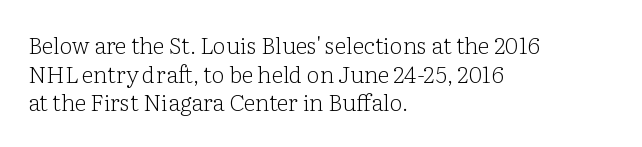
Q: Is the text bold? A: No.
Q: Is the text italic (slanted)? A: No, it is upright.
Q: Is the text underlined? A: No.
Q: How is the paragraph aligned? A: Left-aligned.
Q: Is the spacing between letters normal or unusually wide? A: Normal.
